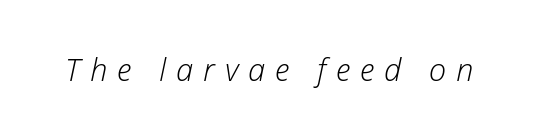
Q: Is the text bold? A: No.
Q: Is the text italic (slanted)? A: Yes, it leans right by about 12 degrees.
Q: Is the text underlined? A: No.
Q: Is the spacing between letters normal or unusually wide? A: Unusually wide.
Q: Width (condensed, normal, or wide)? A: Normal.
Q: Stroke contrast? A: Low.
Q: x-height? A: Medium.
Q: Monospaced? A: No.
